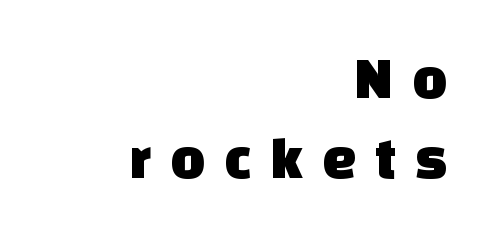
{"serif": "no", "width": "normal", "stroke_contrast": "low", "x_height": "large", "monospaced": "no", "underline": "no", "align": "right", "line_spacing": "normal", "line_spacing_ratio": 1.34, "letter_spacing": "wide", "letter_spacing_em": 0.31, "glyph_px": 60}
